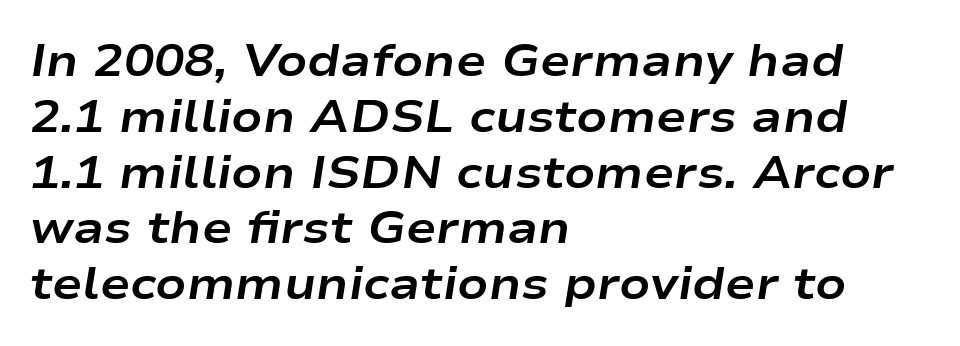
Q: Is the text bold? A: Yes.
Q: Is the text italic (slanted)? A: Yes, it leans right by about 9 degrees.
Q: Is the text underlined? A: No.
Q: How is the paragraph aligned? A: Left-aligned.
Q: Is the spacing between letters normal or unusually wide? A: Normal.
Q: Width (condensed, normal, or wide)? A: Wide.
Q: Stroke contrast? A: Low.
Q: x-height? A: Medium.
Q: Monospaced? A: No.
